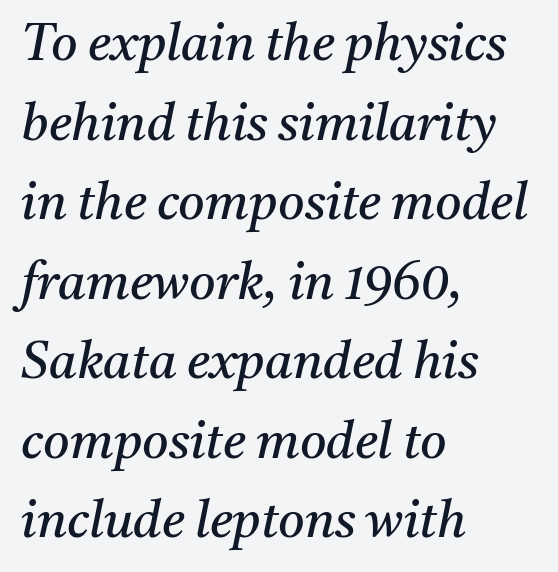
The image shows 51 px regular-weight serif type, italic (leaning right); set left-aligned, normal line spacing (1.56x), normal letter spacing, not underlined; medium stroke contrast and a medium x-height.
